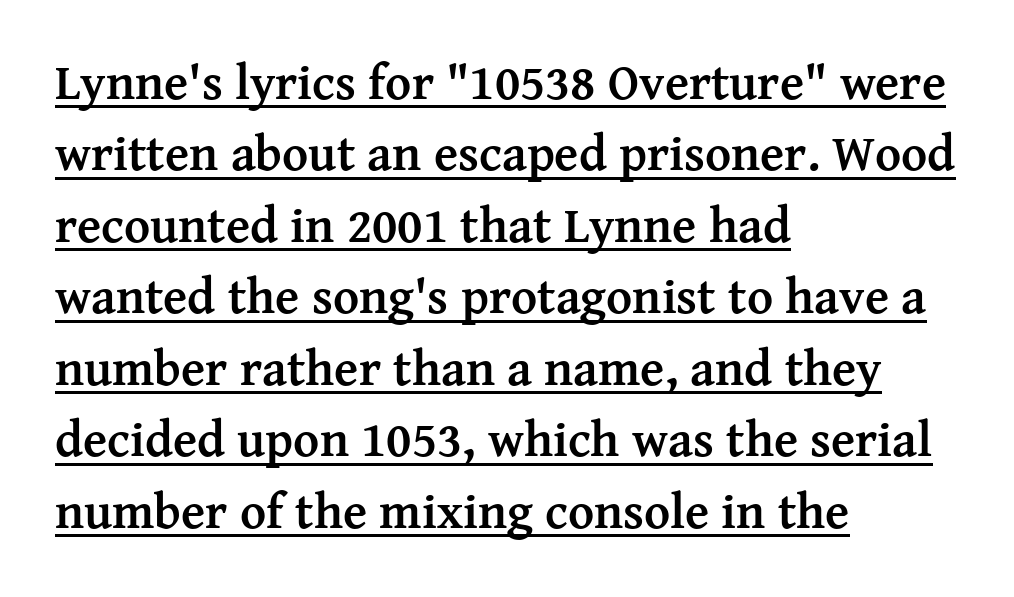
The image shows 50 px semibold serif type, upright; set left-aligned, normal line spacing (1.43x), normal letter spacing, underlined; medium stroke contrast and a medium x-height.
